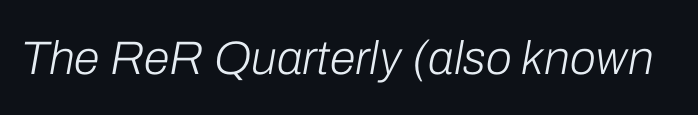
The image shows 47 px light type, italic (leaning right); set normal letter spacing, not underlined; low stroke contrast and a medium x-height.
